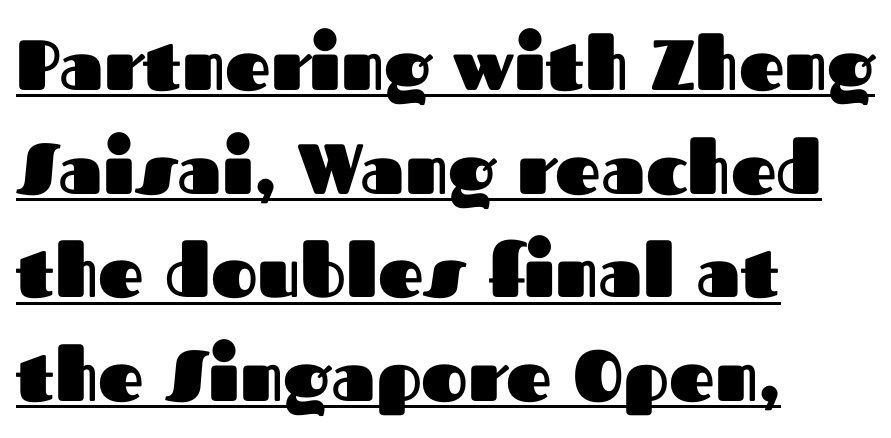
{"serif": "no", "italic": "no", "bold": "yes", "weight": "heavy", "width": "normal", "stroke_contrast": "medium", "x_height": "medium", "monospaced": "no", "underline": "yes", "align": "left", "line_spacing": "normal", "line_spacing_ratio": 1.46, "letter_spacing": "normal", "letter_spacing_em": 0.0, "glyph_px": 71}
